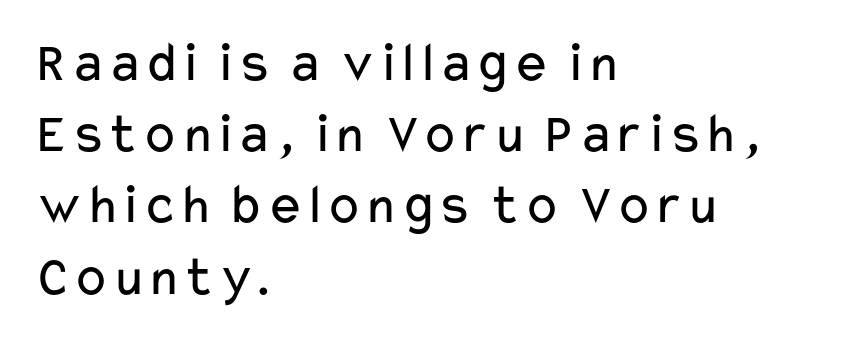
One-word summary of the alignment: left. Regarding leading, the lines here are spaced in the standard way. Glance below the letters and you will spot only blank space. The typeface has the unassuming heft of standard copy or less. Looks like regular typesetting: each glyph gets only the width it needs. Does the lettering tilt? It doesn't — this is upright.
